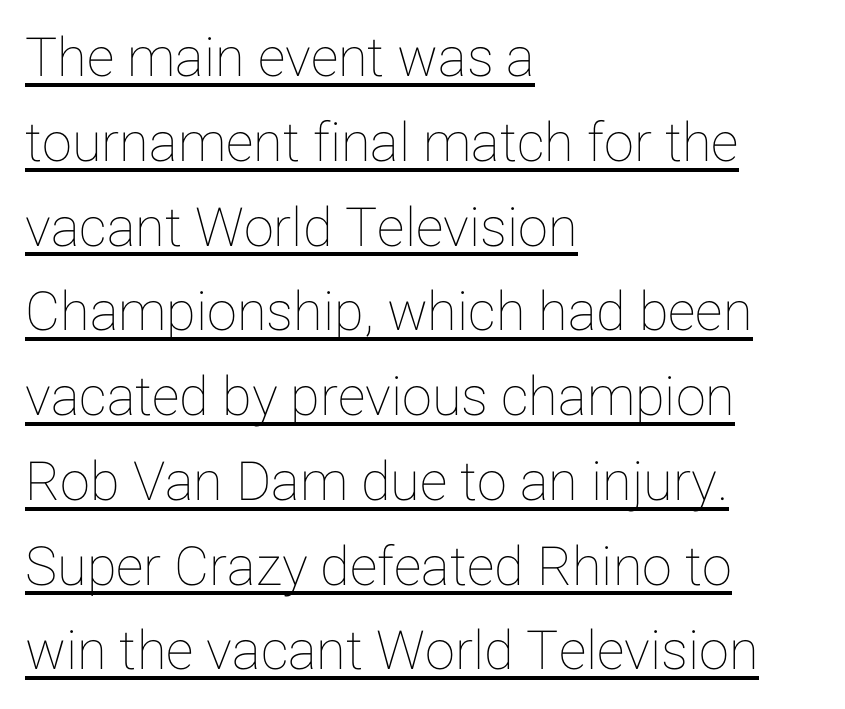
Q: Is the text italic (slanted)? A: No, it is upright.
Q: Is the text underlined? A: Yes.
Q: How is the paragraph aligned? A: Left-aligned.
Q: Is the spacing between letters normal or unusually wide? A: Normal.
Q: Is the spacing between lines tight, normal or loose? A: Normal.
Q: Width (condensed, normal, or wide)? A: Normal.
Q: Stroke contrast? A: Low.
Q: x-height? A: Medium.
Q: Monospaced? A: No.
